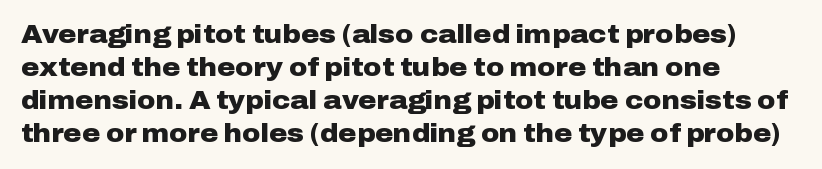
{"italic": "no", "bold": "yes", "underline": "no", "align": "left", "line_spacing": "normal", "line_spacing_ratio": 1.32, "letter_spacing": "normal", "letter_spacing_em": 0.0, "glyph_px": 25}
